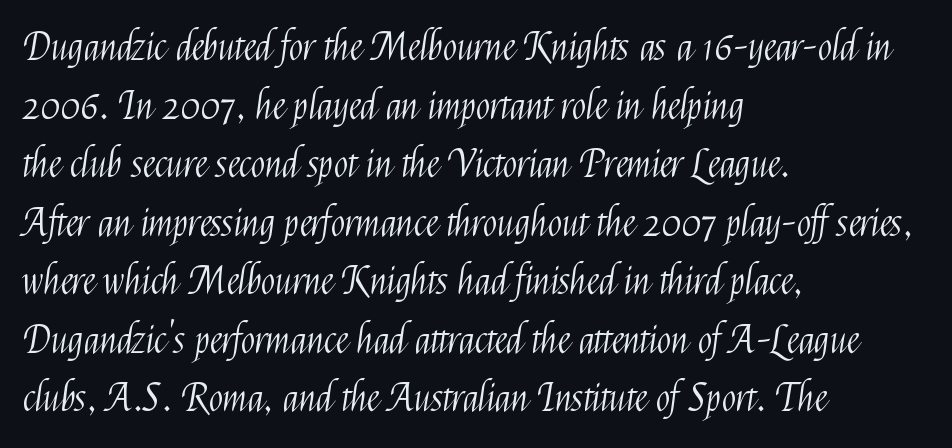
{"serif": "no", "bold": "no", "weight": "light", "width": "condensed", "stroke_contrast": "medium", "x_height": "medium", "monospaced": "no", "underline": "no", "align": "left", "line_spacing": "normal", "line_spacing_ratio": 1.54, "letter_spacing": "normal", "letter_spacing_em": 0.0, "glyph_px": 38}
